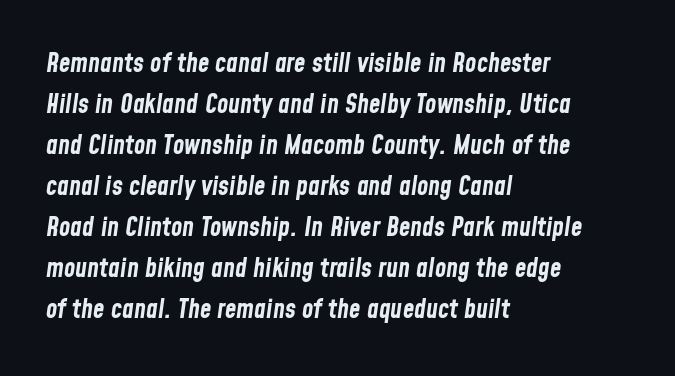
The image shows 26 px bold type, italic (leaning right); set left-aligned, normal line spacing (1.58x), normal letter spacing, not underlined.
